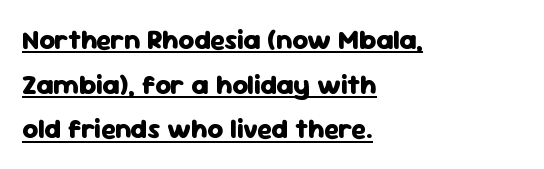
The image shows 27 px bold type, upright; set left-aligned, normal line spacing (1.65x), normal letter spacing, underlined.
